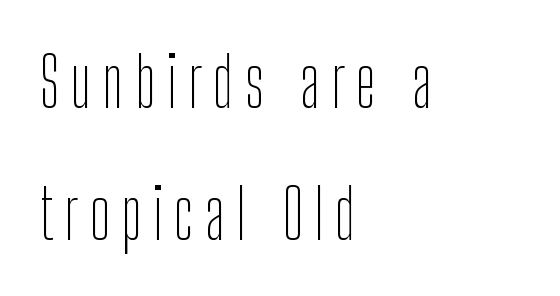
The image shows 69 px thin, condensed sans-serif type, upright; set left-aligned, loose line spacing (1.92x), not underlined; low stroke contrast and a medium x-height.
